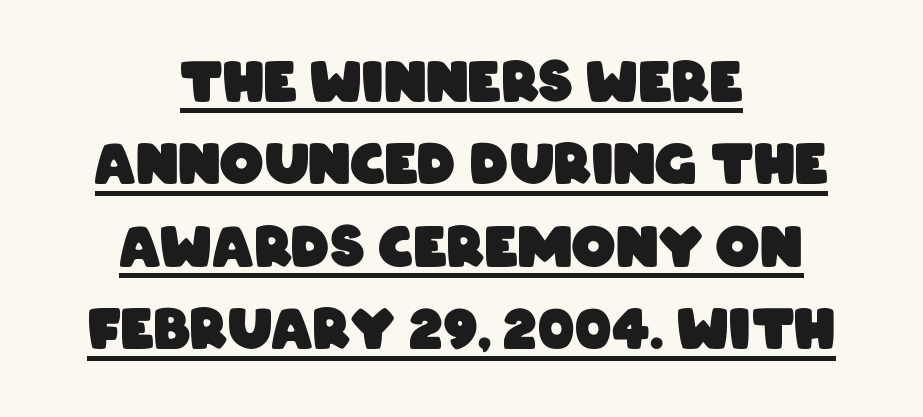
Q: Is the text bold? A: Yes.
Q: Is the typeface a serif or a sans-serif typeface? A: Sans-serif.
Q: Is the text underlined? A: Yes.
Q: How is the paragraph aligned? A: Centered.
Q: Is the spacing between letters normal or unusually wide? A: Normal.
Q: Is the spacing between lines tight, normal or loose? A: Normal.
Q: Width (condensed, normal, or wide)? A: Condensed.
Q: Stroke contrast? A: Low.
Q: x-height? A: Large.
Q: Monospaced? A: No.
